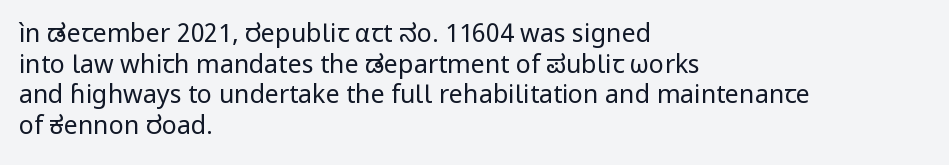
The letters look calm and open, with moderate or lighter stems. Descenders are the only things crossing below the line. Left-aligned paragraph, ragged on the right. Short note: letters normally spaced.
